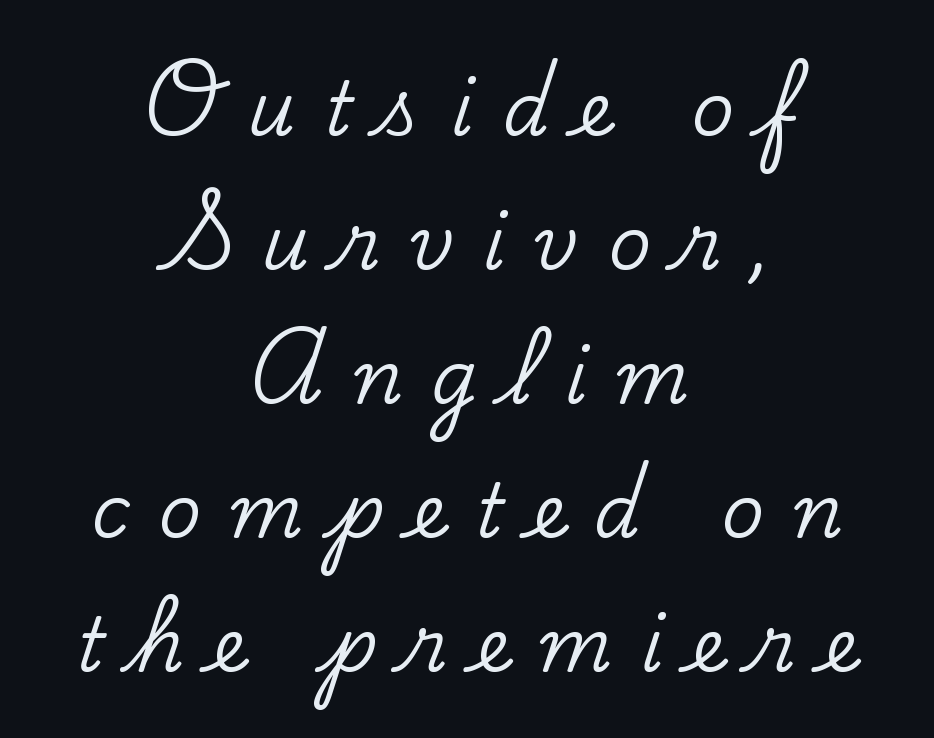
Q: Is the text italic (slanted)? A: Yes.
Q: Is the typeface a serif or a sans-serif typeface? A: Serif.
Q: Is the text underlined? A: No.
Q: How is the paragraph aligned? A: Centered.
Q: Is the spacing between letters normal or unusually wide? A: Unusually wide.
Q: Width (condensed, normal, or wide)? A: Normal.
Q: Stroke contrast? A: Low.
Q: x-height? A: Small.
Q: Monospaced? A: No.
